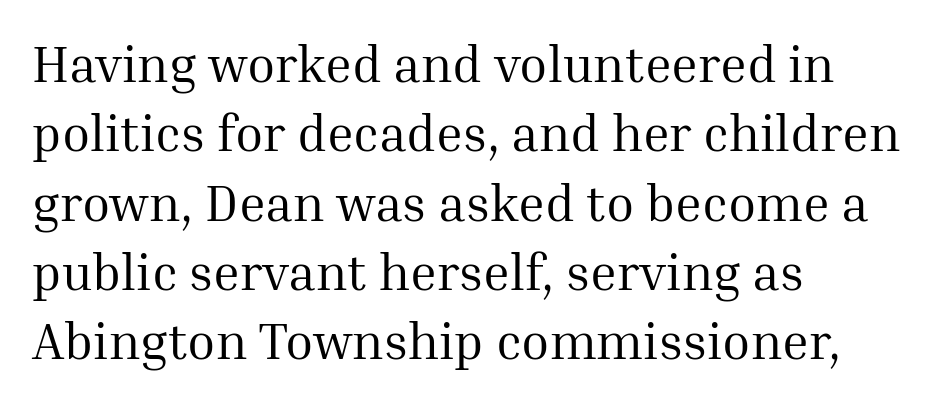
Q: Is the text bold? A: No.
Q: Is the text italic (slanted)? A: No, it is upright.
Q: Is the typeface a serif or a sans-serif typeface? A: Serif.
Q: Is the text underlined? A: No.
Q: How is the paragraph aligned? A: Left-aligned.
Q: Is the spacing between letters normal or unusually wide? A: Normal.
Q: Is the spacing between lines tight, normal or loose? A: Normal.
Q: Width (condensed, normal, or wide)? A: Normal.
Q: Stroke contrast? A: Medium.
Q: x-height? A: Medium.
Q: Monospaced? A: No.
